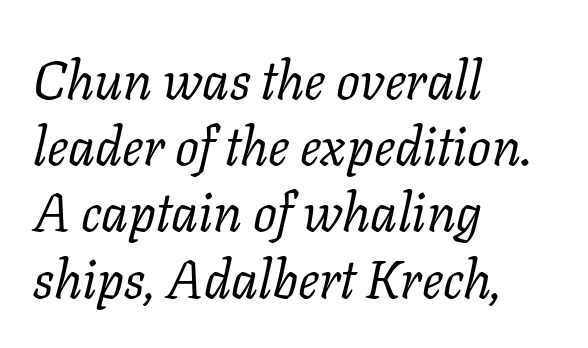
This rendering uses left alignment, leaving the right contour irregular. Would a proofreader flag this as italicized? Yes. Bold? No — there's no thickening of the strokes. This block has exactly the height ordinary leading produces. You could not count columns in this text — the font is proportionally spaced.
